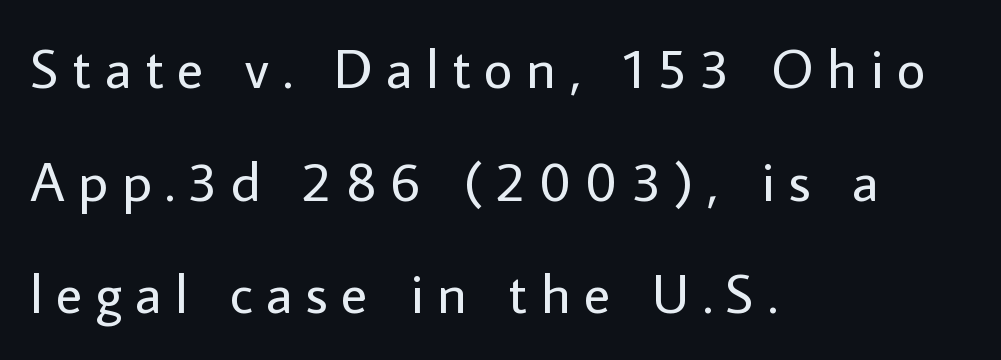
{"serif": "no", "italic": "no", "bold": "no", "weight": "regular", "width": "normal", "stroke_contrast": "low", "x_height": "medium", "monospaced": "no", "underline": "no", "align": "left", "line_spacing": "loose", "line_spacing_ratio": 2.01, "letter_spacing": "wide", "letter_spacing_em": 0.24, "glyph_px": 56}
